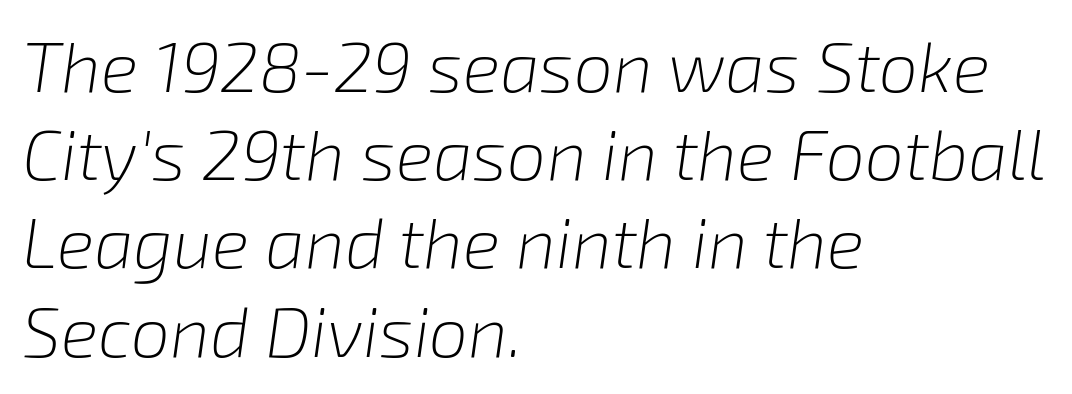
Regular leading. Think standard paragraph weight, or any step lighter than that. Reading down the block, your eye returns to a fixed left position each line. Designer's note — italics engaged.
